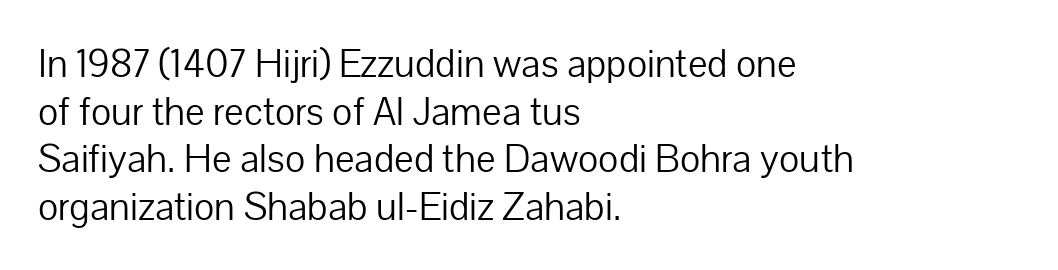
Q: Is the text bold? A: No.
Q: Is the text italic (slanted)? A: No, it is upright.
Q: Is the typeface a serif or a sans-serif typeface? A: Sans-serif.
Q: Is the text underlined? A: No.
Q: How is the paragraph aligned? A: Left-aligned.
Q: Is the spacing between letters normal or unusually wide? A: Normal.
Q: Width (condensed, normal, or wide)? A: Normal.
Q: Stroke contrast? A: Low.
Q: x-height? A: Medium.
Q: Monospaced? A: No.
